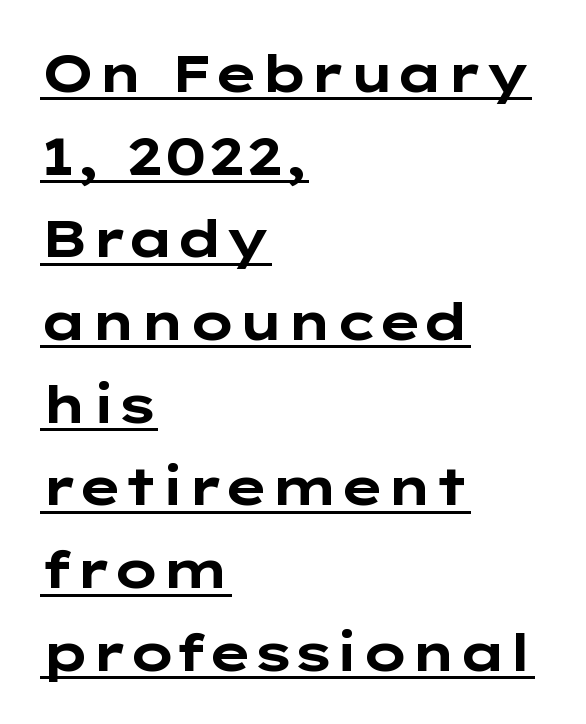
Character widths vary here, with narrow letters taking less room than wide ones. Tracking value appears to be zero — textbook default spacing. This sample is left-justified, so line endings fall wherever the words run out. Evenly set lines give the paragraph a standard silhouette. Beneath each row of characters lies a ruled line. A sans-serif font was chosen for this passage.
